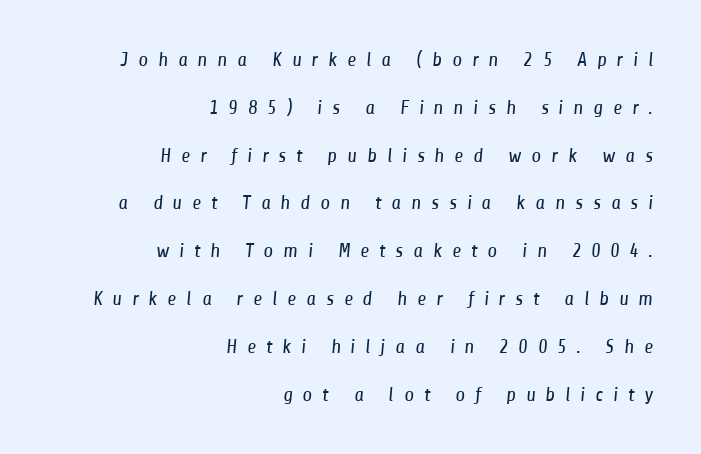
The image shows 20 px text type; set right-aligned, loose line spacing (2.39x), unusually wide letter spacing (+0.49 em), not underlined.
